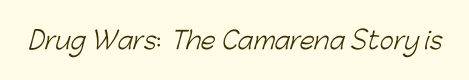
{"bold": "no", "underline": "no", "letter_spacing": "normal", "letter_spacing_em": 0.0, "glyph_px": 24}
